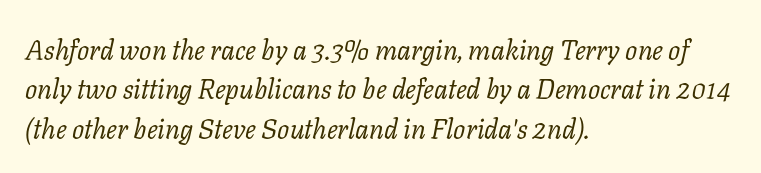
{"italic": "yes", "lean": "right", "slant_degrees": 11, "bold": "no", "underline": "no", "align": "left", "line_spacing": "normal", "line_spacing_ratio": 1.46, "letter_spacing": "normal", "letter_spacing_em": 0.0, "glyph_px": 27}
